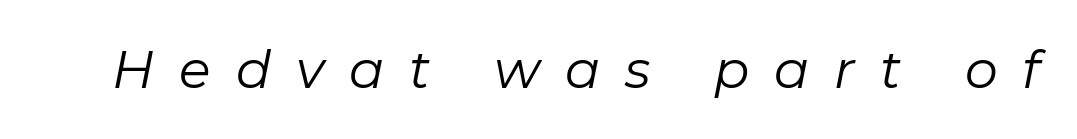
Q: Is the text bold? A: No.
Q: Is the text italic (slanted)? A: Yes, it leans right by about 11 degrees.
Q: Is the text underlined? A: No.
Q: Is the spacing between letters normal or unusually wide? A: Unusually wide.
Q: Width (condensed, normal, or wide)? A: Normal.
Q: Stroke contrast? A: Low.
Q: x-height? A: Medium.
Q: Monospaced? A: No.
